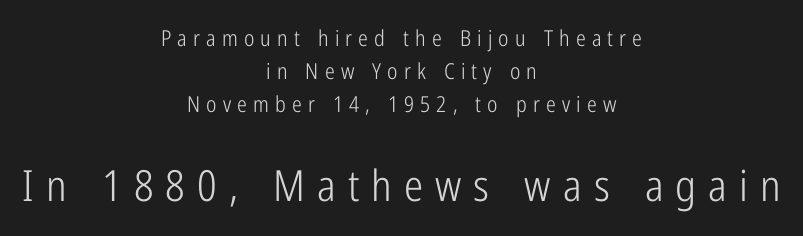
The image shows 43 px light, condensed sans-serif type, upright; set centered, normal line spacing (1.49x), unusually wide letter spacing (+0.28 em), not underlined; the second (bottom) block is 1.95x larger; low stroke contrast and a medium x-height.
